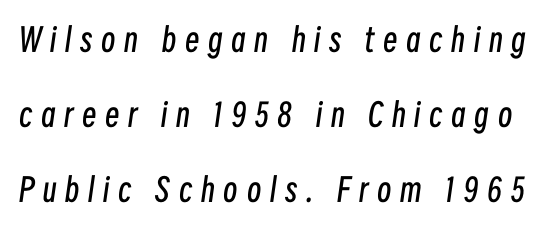
{"italic": "yes", "lean": "right", "slant_degrees": 8, "bold": "no", "weight": "regular", "width": "condensed", "stroke_contrast": "low", "x_height": "medium", "monospaced": "no", "underline": "no", "line_spacing": "loose", "line_spacing_ratio": 2.34, "letter_spacing": "wide", "letter_spacing_em": 0.27, "glyph_px": 32}
